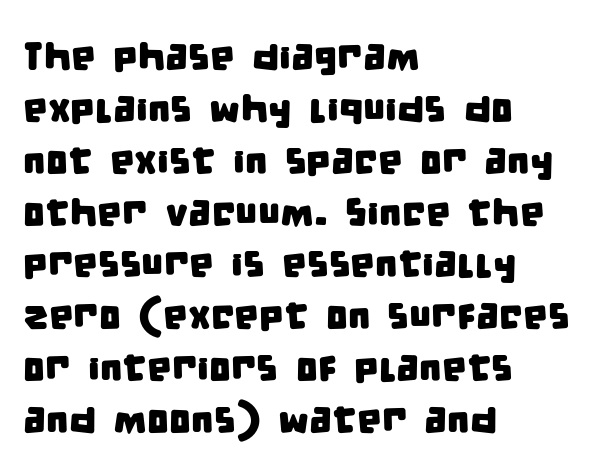
Q: Is the typeface a serif or a sans-serif typeface? A: Sans-serif.
Q: Is the text underlined? A: No.
Q: How is the paragraph aligned? A: Left-aligned.
Q: Is the spacing between letters normal or unusually wide? A: Normal.
Q: Is the spacing between lines tight, normal or loose? A: Normal.
Q: Width (condensed, normal, or wide)? A: Condensed.
Q: Stroke contrast? A: Low.
Q: x-height? A: Large.
Q: Monospaced? A: No.
